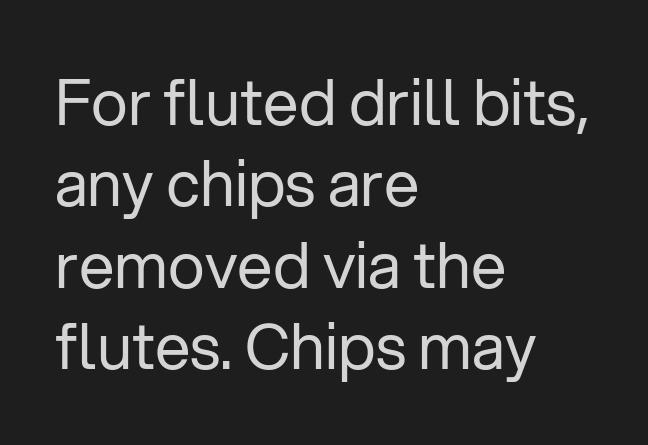
Q: Is the text bold? A: No.
Q: Is the text italic (slanted)? A: No, it is upright.
Q: Is the typeface a serif or a sans-serif typeface? A: Sans-serif.
Q: Is the text underlined? A: No.
Q: How is the paragraph aligned? A: Left-aligned.
Q: Is the spacing between letters normal or unusually wide? A: Normal.
Q: Is the spacing between lines tight, normal or loose? A: Normal.
Q: Width (condensed, normal, or wide)? A: Normal.
Q: Stroke contrast? A: Low.
Q: x-height? A: Medium.
Q: Monospaced? A: No.
